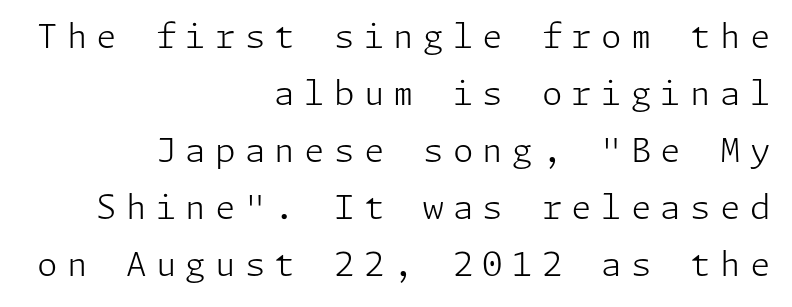
The image shows 33 px light sans-serif type, upright; set right-aligned, line spacing 1.73x, unusually wide letter spacing (+0.28 em), not underlined; low stroke contrast and a medium x-height.
